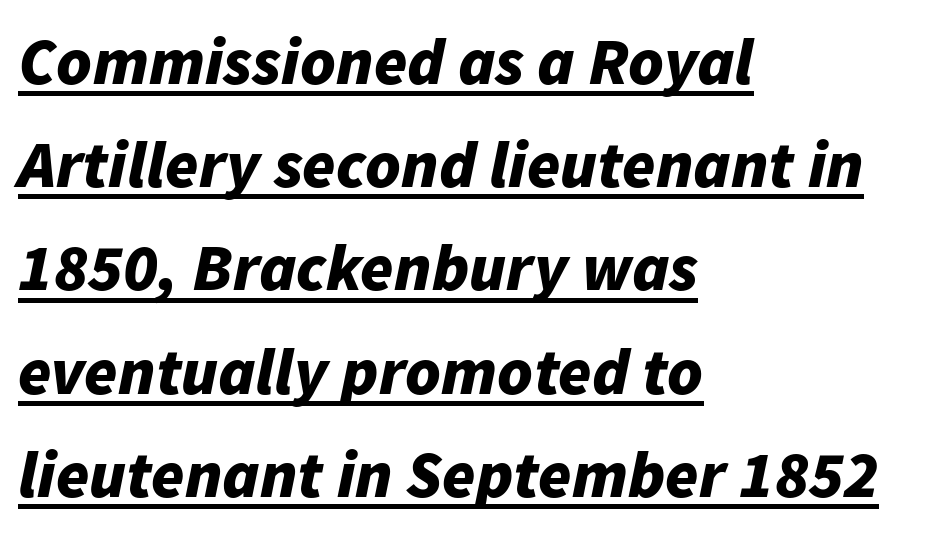
{"italic": "yes", "lean": "right", "slant_degrees": 11, "bold": "yes", "weight": "bold", "width": "normal", "stroke_contrast": "low", "x_height": "medium", "monospaced": "no", "underline": "yes", "align": "left", "line_spacing": "normal", "line_spacing_ratio": 1.54, "letter_spacing": "normal", "letter_spacing_em": 0.0, "glyph_px": 67}
